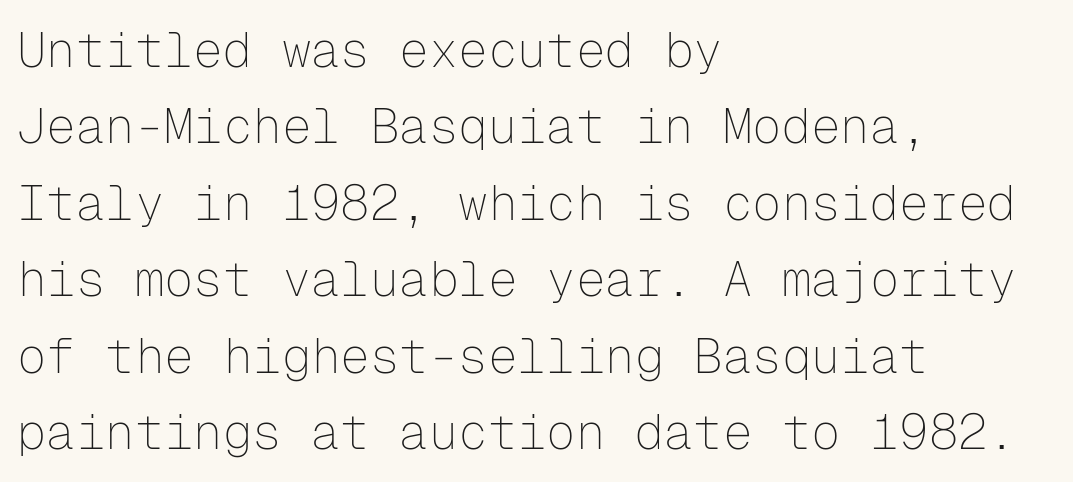
Q: Is the text bold? A: No.
Q: Is the text italic (slanted)? A: No, it is upright.
Q: Is the typeface a serif or a sans-serif typeface? A: Sans-serif.
Q: Is the text underlined? A: No.
Q: How is the paragraph aligned? A: Left-aligned.
Q: Is the spacing between letters normal or unusually wide? A: Normal.
Q: Is the spacing between lines tight, normal or loose? A: Normal.
Q: Width (condensed, normal, or wide)? A: Normal.
Q: Stroke contrast? A: Low.
Q: x-height? A: Medium.
Q: Monospaced? A: Yes.
